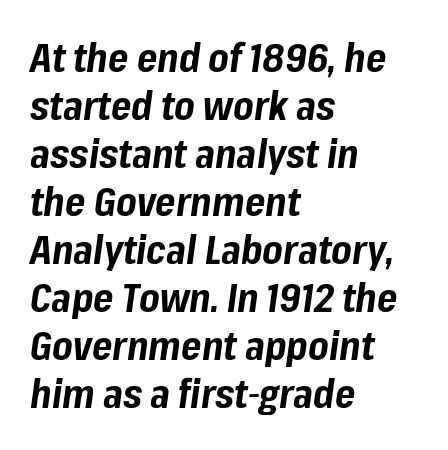
Q: Is the text bold? A: Yes.
Q: Is the text italic (slanted)? A: Yes, it leans right by about 8 degrees.
Q: Is the text underlined? A: No.
Q: How is the paragraph aligned? A: Left-aligned.
Q: Is the spacing between letters normal or unusually wide? A: Normal.
Q: Width (condensed, normal, or wide)? A: Normal.
Q: Stroke contrast? A: Low.
Q: x-height? A: Medium.
Q: Monospaced? A: No.
